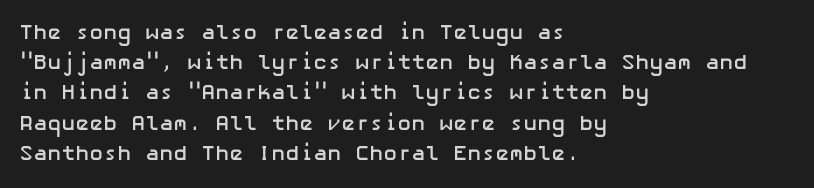
The image shows 21 px bold type, upright; set left-aligned, normal line spacing (1.44x), normal letter spacing, not underlined.
